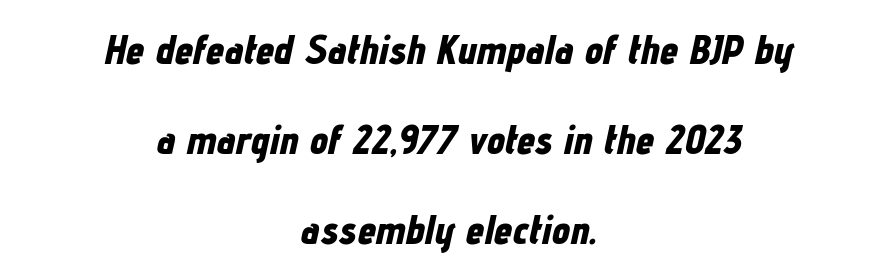
The image shows 41 px bold, condensed type, italic (leaning right); set centered, loose line spacing (2.19x), normal letter spacing, not underlined; low stroke contrast and a medium x-height.
